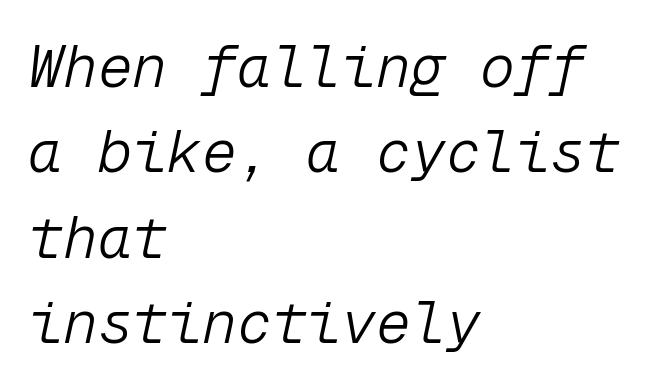
The image shows 58 px light type, italic (leaning right), monospaced; set left-aligned, normal line spacing (1.47x), normal letter spacing, not underlined; low stroke contrast and a medium x-height.
